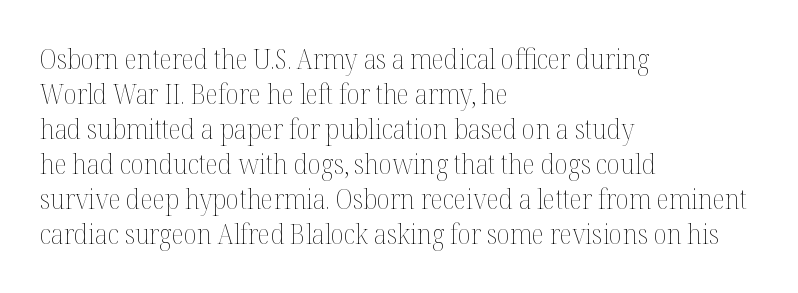
Q: Is the text bold? A: No.
Q: Is the text italic (slanted)? A: No, it is upright.
Q: Is the text underlined? A: No.
Q: How is the paragraph aligned? A: Left-aligned.
Q: Is the spacing between letters normal or unusually wide? A: Normal.
Q: Is the spacing between lines tight, normal or loose? A: Normal.
